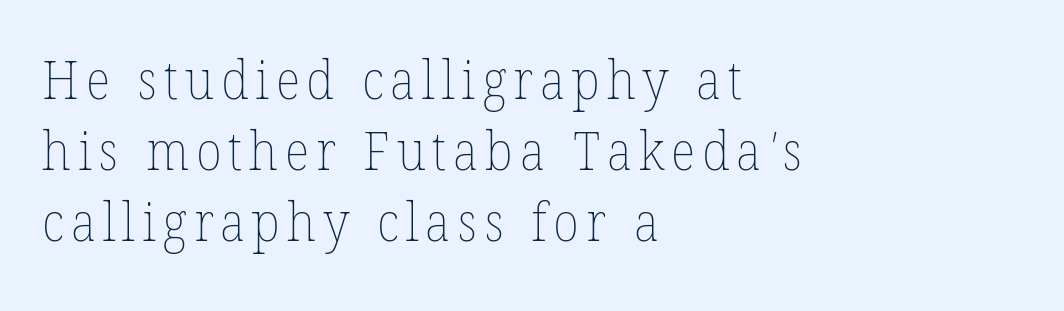
Q: Is the text bold? A: No.
Q: Is the text underlined? A: No.
Q: How is the paragraph aligned? A: Left-aligned.
Q: Is the spacing between lines tight, normal or loose? A: Normal.
Q: Width (condensed, normal, or wide)? A: Normal.
Q: Stroke contrast? A: Low.
Q: x-height? A: Medium.
Q: Monospaced? A: No.
